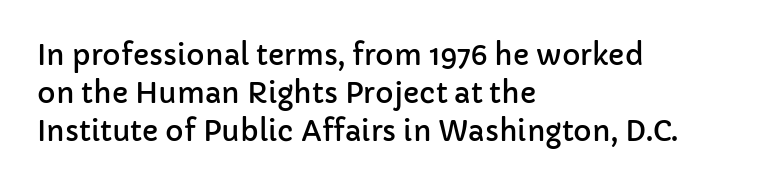
Q: Is the text italic (slanted)? A: No, it is upright.
Q: Is the typeface a serif or a sans-serif typeface? A: Sans-serif.
Q: Is the text underlined? A: No.
Q: How is the paragraph aligned? A: Left-aligned.
Q: Is the spacing between letters normal or unusually wide? A: Normal.
Q: Is the spacing between lines tight, normal or loose? A: Normal.
Q: Width (condensed, normal, or wide)? A: Normal.
Q: Stroke contrast? A: Low.
Q: x-height? A: Medium.
Q: Monospaced? A: No.
